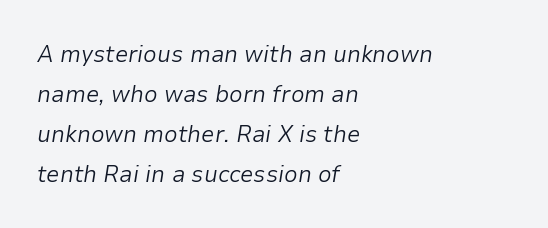
Q: Is the text bold? A: No.
Q: Is the text italic (slanted)? A: Yes, it leans right by about 9 degrees.
Q: Is the text underlined? A: No.
Q: How is the paragraph aligned? A: Left-aligned.
Q: Is the spacing between letters normal or unusually wide? A: Normal.
Q: Is the spacing between lines tight, normal or loose? A: Normal.
